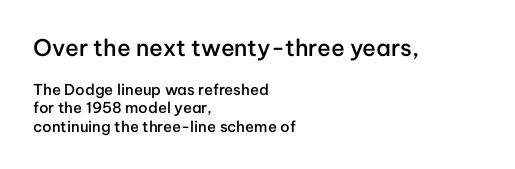
Q: Is the text bold? A: Semi-bold.
Q: Is the text italic (slanted)? A: No, it is upright.
Q: Is the text underlined? A: No.
Q: How is the paragraph aligned? A: Left-aligned.
Q: Is the spacing between letters normal or unusually wide? A: Normal.
Q: Which block of text is set in a larger size, the first (top) or the second (bottom)? A: The first (top) one.
